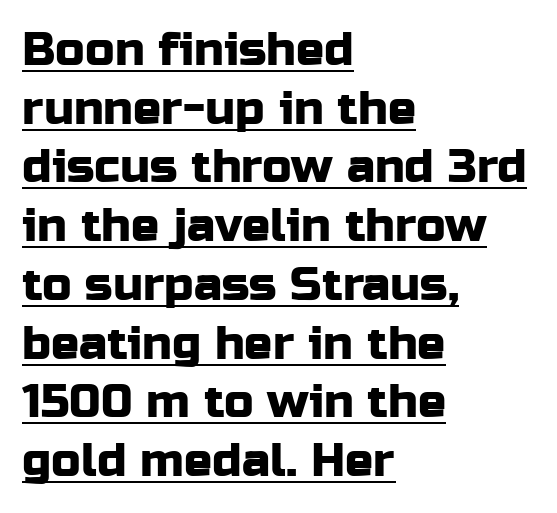
The image shows 47 px sans-serif type, upright; set left-aligned, normal line spacing (1.25x), normal letter spacing, underlined; low stroke contrast and a medium x-height.
